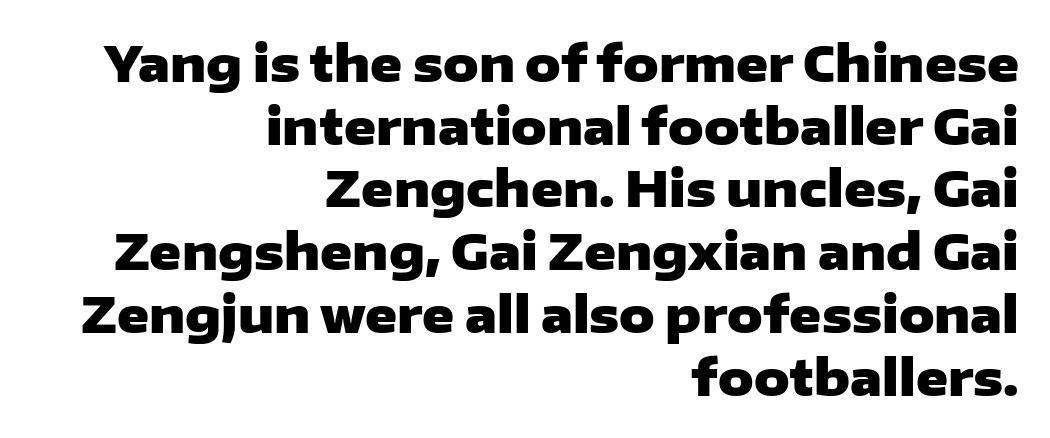
{"serif": "no", "italic": "no", "bold": "yes", "weight": "heavy", "width": "wide", "stroke_contrast": "low", "x_height": "medium", "monospaced": "no", "underline": "no", "align": "right", "line_spacing": "normal", "line_spacing_ratio": 1.28, "letter_spacing": "normal", "letter_spacing_em": 0.0, "glyph_px": 49}
